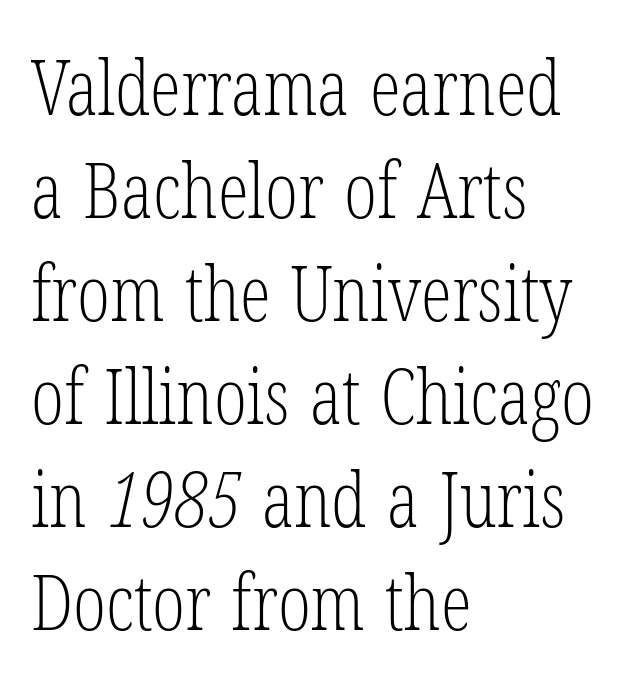
The letters carry serifs — small finishing strokes at the ends of their stems. Nothing heavy about these letters — not bold at all. The passage shown has conventional tracking throughout. Typeset ragged right — the left edge is the straight one. Only glyphs here, with clear space below each row.
